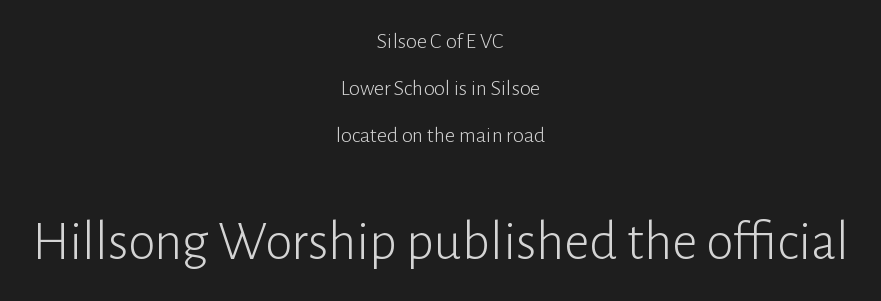
{"serif": "no", "italic": "no", "bold": "no", "weight": "light", "width": "normal", "stroke_contrast": "low", "x_height": "medium", "monospaced": "no", "underline": "no", "align": "center", "line_spacing": "loose", "line_spacing_ratio": 2.14, "letter_spacing": "normal", "letter_spacing_em": 0.0, "larger_block": "second", "size_ratio": 2.5, "glyph_px": 55}
